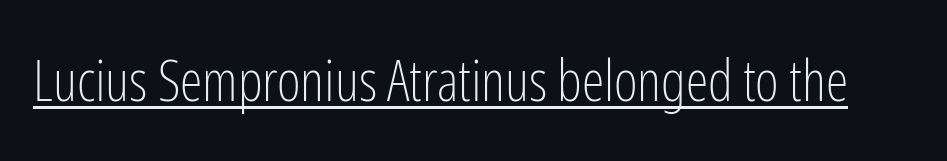
Q: Is the text bold? A: No.
Q: Is the text italic (slanted)? A: No, it is upright.
Q: Is the typeface a serif or a sans-serif typeface? A: Sans-serif.
Q: Is the text underlined? A: Yes.
Q: Is the spacing between letters normal or unusually wide? A: Normal.
Q: Width (condensed, normal, or wide)? A: Condensed.
Q: Stroke contrast? A: Low.
Q: x-height? A: Medium.
Q: Monospaced? A: No.
